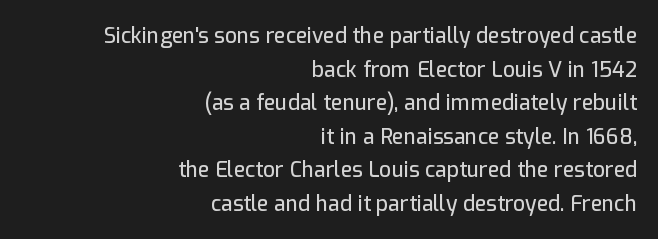
{"italic": "no", "underline": "no", "align": "right", "line_spacing": "normal", "line_spacing_ratio": 1.6, "letter_spacing": "normal", "letter_spacing_em": 0.0, "glyph_px": 21}
